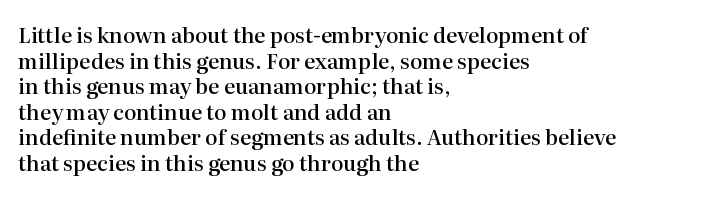
The image shows 21 px text type, upright; set left-aligned, line spacing 1.22x, normal letter spacing, not underlined.
